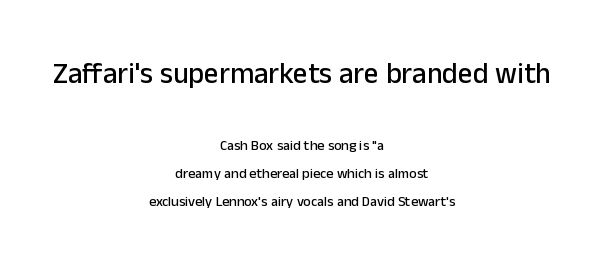
The image shows 29 px sans-serif type, upright; set centered, loose line spacing (2.02x), normal letter spacing, not underlined; the first (top) block is 2.07x larger; low stroke contrast and a medium x-height.
